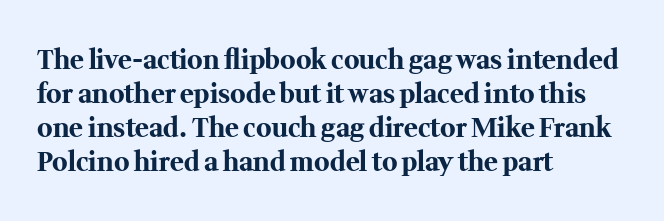
{"italic": "no", "bold": "yes", "underline": "no", "align": "left", "line_spacing": "normal", "line_spacing_ratio": 1.31, "letter_spacing": "normal", "letter_spacing_em": 0.0, "glyph_px": 26}
